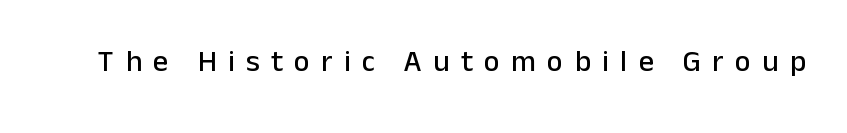
{"serif": "no", "italic": "no", "width": "normal", "stroke_contrast": "low", "x_height": "medium", "monospaced": "no", "underline": "no", "letter_spacing": "wide", "letter_spacing_em": 0.38, "glyph_px": 30}
